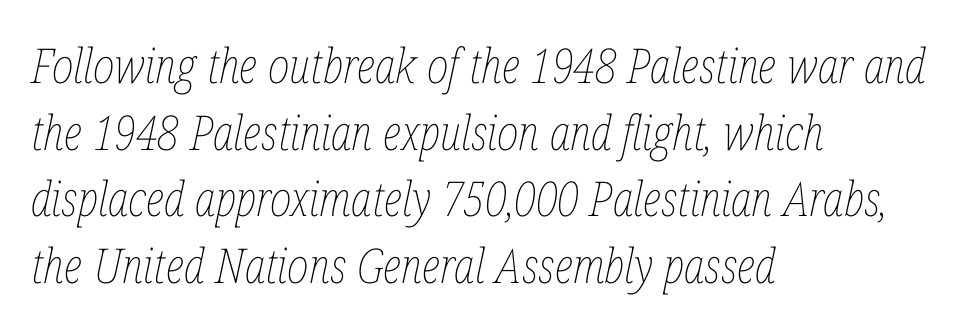
{"italic": "yes", "lean": "right", "slant_degrees": 12, "bold": "no", "weight": "thin", "width": "condensed", "stroke_contrast": "low", "x_height": "medium", "monospaced": "no", "underline": "no", "align": "left", "line_spacing": "normal", "line_spacing_ratio": 1.39, "letter_spacing": "normal", "letter_spacing_em": 0.0, "glyph_px": 48}
